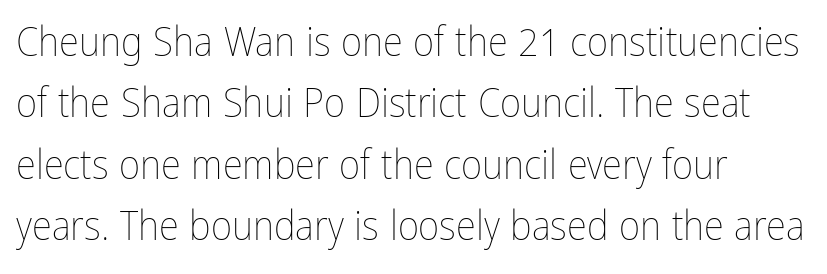
Q: Is the text bold? A: No.
Q: Is the text italic (slanted)? A: No, it is upright.
Q: Is the text underlined? A: No.
Q: How is the paragraph aligned? A: Left-aligned.
Q: Is the spacing between letters normal or unusually wide? A: Normal.
Q: Is the spacing between lines tight, normal or loose? A: Normal.
Q: Width (condensed, normal, or wide)? A: Condensed.
Q: Stroke contrast? A: Low.
Q: x-height? A: Medium.
Q: Monospaced? A: No.
